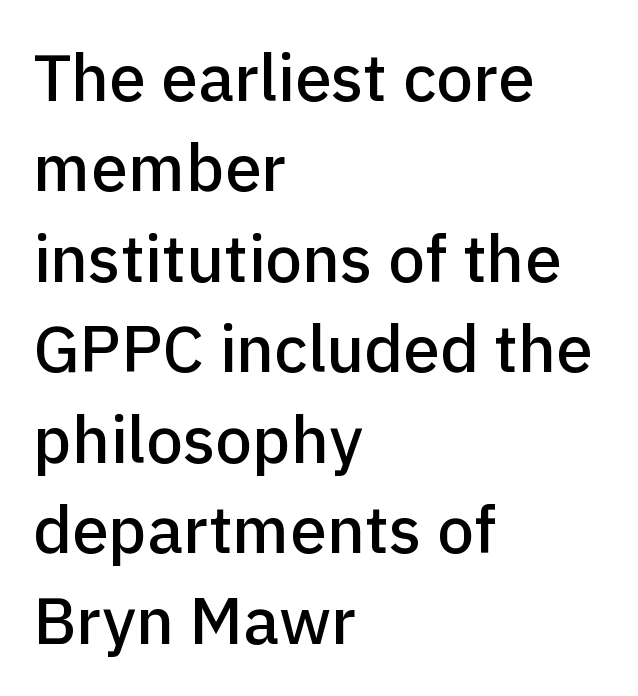
The image shows 66 px sans-serif type, upright; set left-aligned, normal line spacing (1.37x), normal letter spacing, not underlined; low stroke contrast and a medium x-height.
